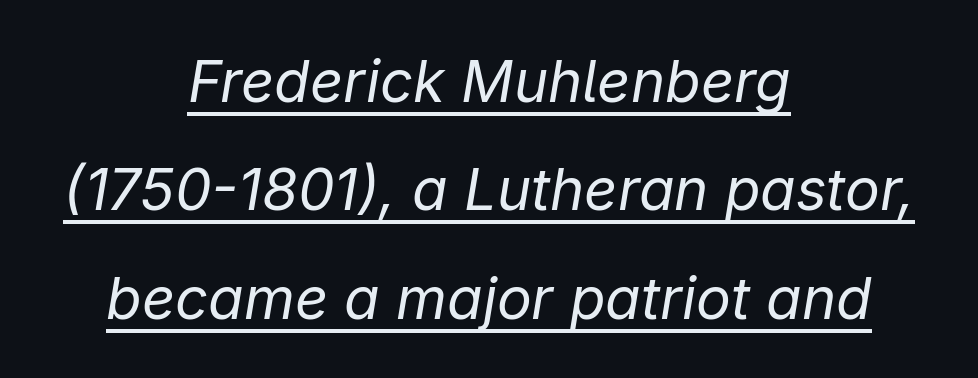
Spacing verdict: proportional, widths tailored to each character. Posture: slanted. The face looks like a standard text weight, possibly lighter. Each word holds together tightly as a unit, with standard inter-letter gaps. Looks like someone drew a line under every word here. Notice how the passage keeps no hard edge, just a central spine.
